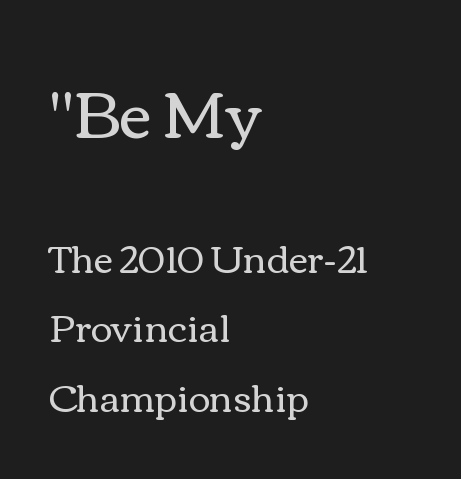
Notice how the stems are strictly vertical — no italics here. The specimen omits any rule beneath the text block's lines. Look at the glyph heights: the upper group is clearly the bigger setting. Nothing unusual about the tracking: characters are spaced as the font intends.
